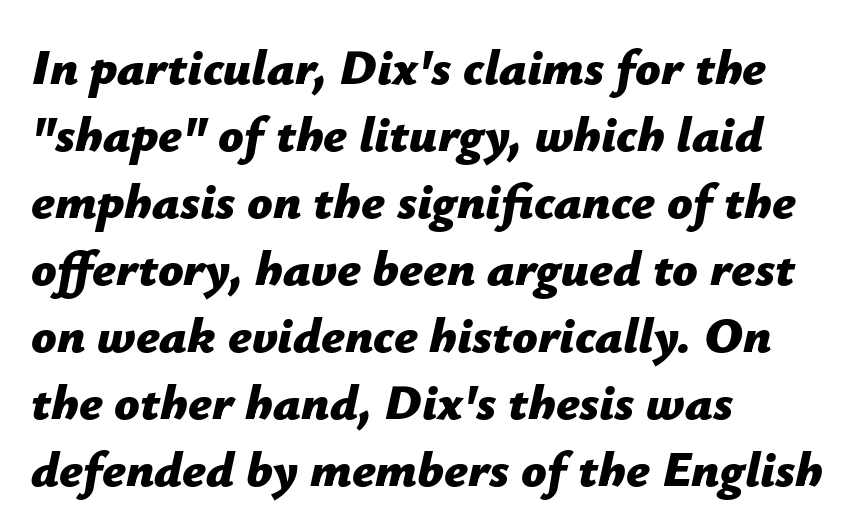
{"italic": "yes", "lean": "right", "slant_degrees": 12, "bold": "yes", "weight": "bold", "width": "normal", "stroke_contrast": "low", "x_height": "medium", "monospaced": "no", "underline": "no", "align": "left", "line_spacing": "normal", "line_spacing_ratio": 1.34, "letter_spacing": "normal", "letter_spacing_em": 0.0, "glyph_px": 50}
